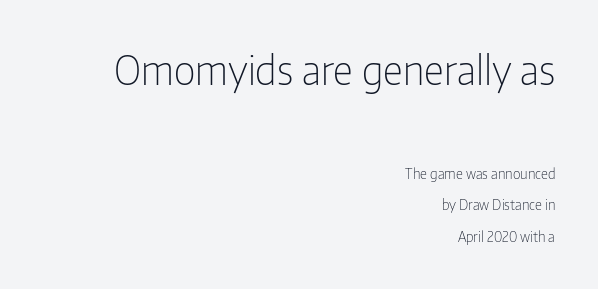
Q: Is the text bold? A: No.
Q: Is the text italic (slanted)? A: No, it is upright.
Q: Is the typeface a serif or a sans-serif typeface? A: Sans-serif.
Q: Is the text underlined? A: No.
Q: How is the paragraph aligned? A: Right-aligned.
Q: Is the spacing between letters normal or unusually wide? A: Normal.
Q: Is the spacing between lines tight, normal or loose? A: Loose.
Q: Which block of text is set in a larger size, the first (top) or the second (bottom)? A: The first (top) one.
Q: Width (condensed, normal, or wide)? A: Condensed.
Q: Stroke contrast? A: Low.
Q: x-height? A: Medium.
Q: Monospaced? A: No.
